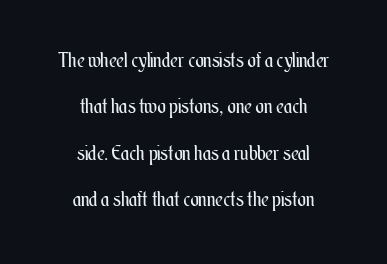
Q: Is the text bold? A: No.
Q: Is the text italic (slanted)? A: No, it is upright.
Q: Is the text underlined? A: No.
Q: How is the paragraph aligned? A: Centered.
Q: Is the spacing between letters normal or unusually wide? A: Normal.
Q: Is the spacing between lines tight, normal or loose? A: Loose.
